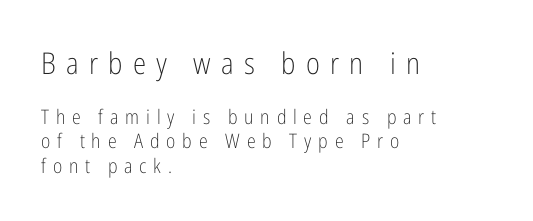
Stroke mass is kept to a normal reading level or below. A typesetter would mark this as roman, not italic. A typesetter would call this proportional, since set widths differ per character. Substantial extra tracking has been applied to these lines. This rendering employs a face without finishing strokes, i.e., a sans-serif. The text block is weighted toward the left margin, trailing off unevenly rightward.
